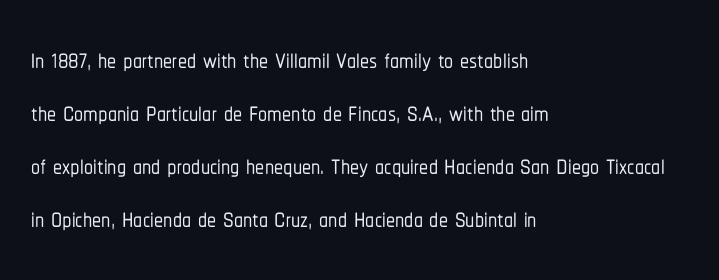
The image shows 36 px condensed sans-serif type, upright; set left-aligned, normal line spacing (1.47x), normal letter spacing, not underlined; low stroke contrast and a medium x-height.
